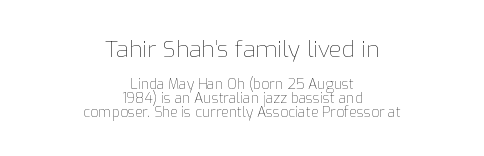
{"italic": "no", "bold": "no", "underline": "no", "align": "center", "line_spacing": "tight", "line_spacing_ratio": 1.0, "letter_spacing": "normal", "letter_spacing_em": 0.0, "larger_block": "first", "size_ratio": 1.64, "glyph_px": 23}
